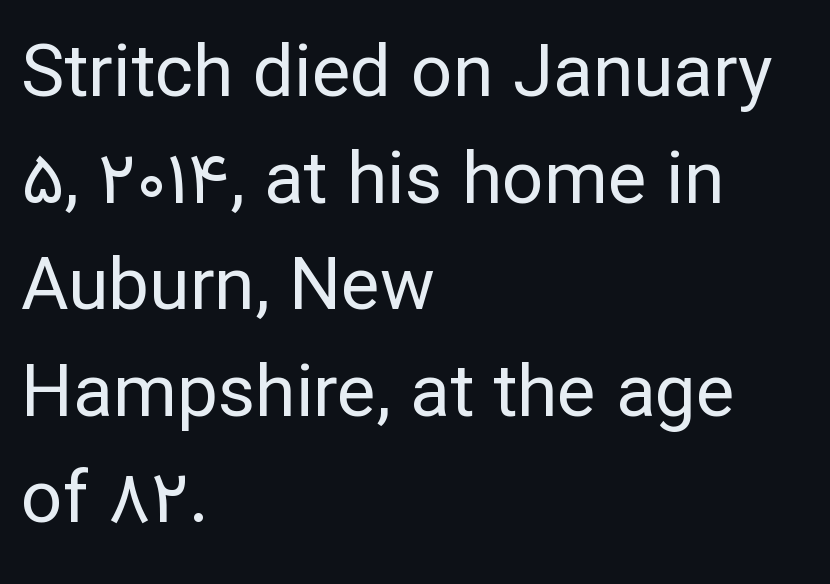
Q: Is the text bold? A: No.
Q: Is the text italic (slanted)? A: No, it is upright.
Q: Is the typeface a serif or a sans-serif typeface? A: Sans-serif.
Q: Is the text underlined? A: No.
Q: How is the paragraph aligned? A: Left-aligned.
Q: Is the spacing between letters normal or unusually wide? A: Normal.
Q: Is the spacing between lines tight, normal or loose? A: Normal.
Q: Width (condensed, normal, or wide)? A: Normal.
Q: Stroke contrast? A: Low.
Q: x-height? A: Medium.
Q: Monospaced? A: No.
